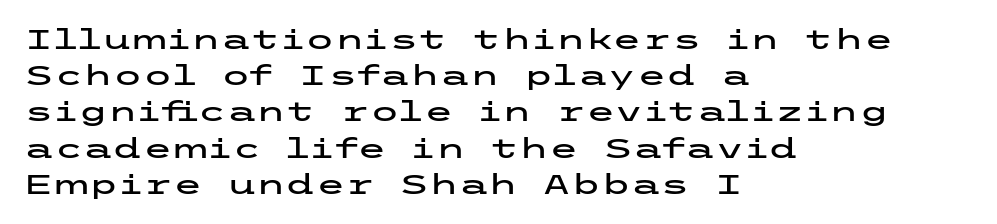
A normal amount of white space separates one row of letters from the next. Rendered with straight, roman letterforms. Rule under the text: the space is simply empty. Glyph-to-glyph distance matches everyday printed text. Horizontal alignment here is leftward, the default for most running prose.
